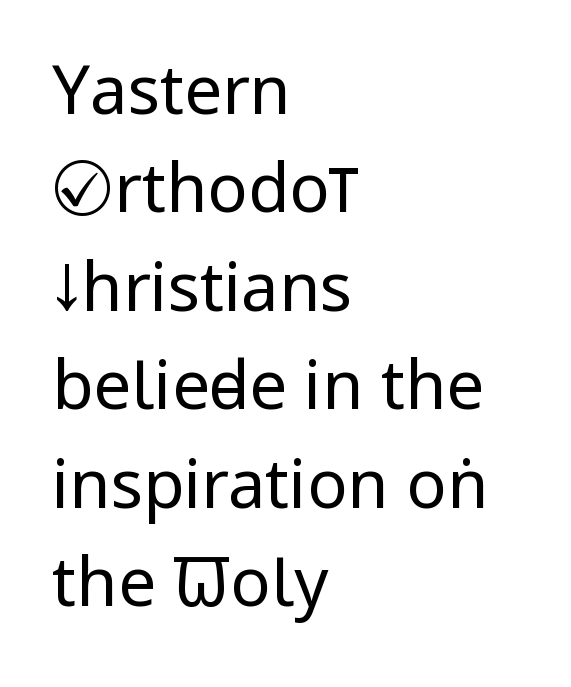
Horizontal alignment here is leftward, the default for most running prose. Baseline-to-baseline distance is the conventional proportion of letter height. This reads as an unemphasized weight, regular at the heaviest. The line texture is even and compact thanks to regular tracking. Note the varied advance widths — an 'i' is clearly narrower than an 'm'.
